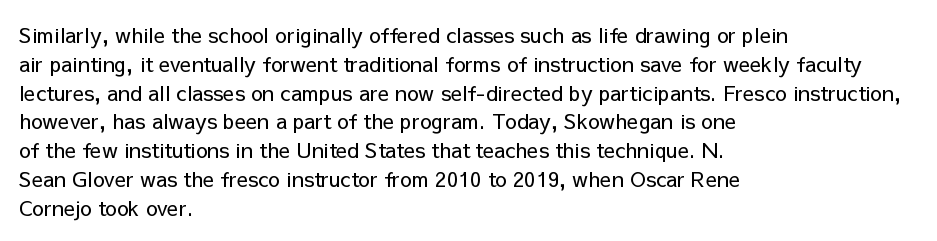
Each new line begins a customary step beneath the previous one. Stems here are at most as thick as an everyday book face. Words appear dense and cohesive because spacing is normal. Descenders hang freely into open space. The axis of the letterforms is exactly vertical.
